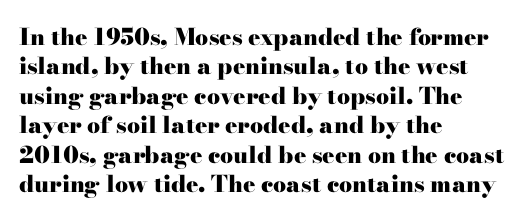
{"italic": "no", "bold": "yes", "underline": "no", "align": "left", "line_spacing": "normal", "line_spacing_ratio": 1.28, "letter_spacing": "normal", "letter_spacing_em": 0.0, "glyph_px": 23}
